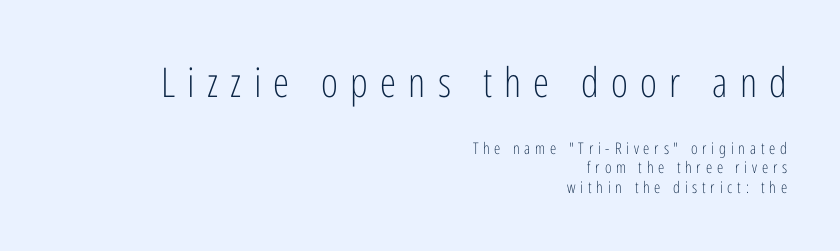
The image shows 41 px light, condensed sans-serif type, upright; set right-aligned, line spacing 1.22x, unusually wide letter spacing (+0.3 em), not underlined; the first (top) block is 2.56x larger; low stroke contrast and a medium x-height.
